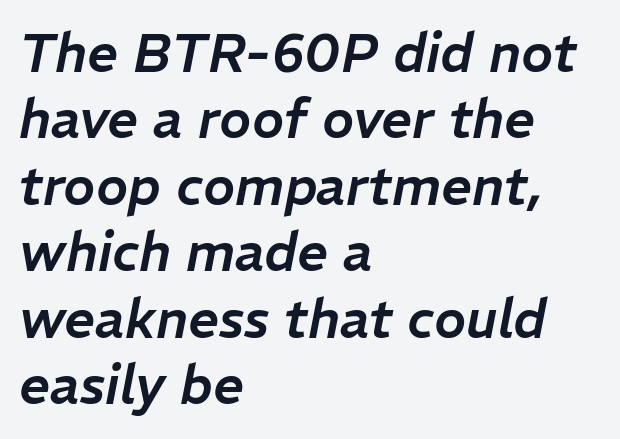
This rendering features lettering with no underline. Compared with ordinary roman type, these characters are visibly tilted. Notice how the passage keeps a crisp vertical edge on the left only. Nothing unusual about the tracking: characters are spaced as the font intends. A typesetter would call this proportional, since set widths differ per character.
